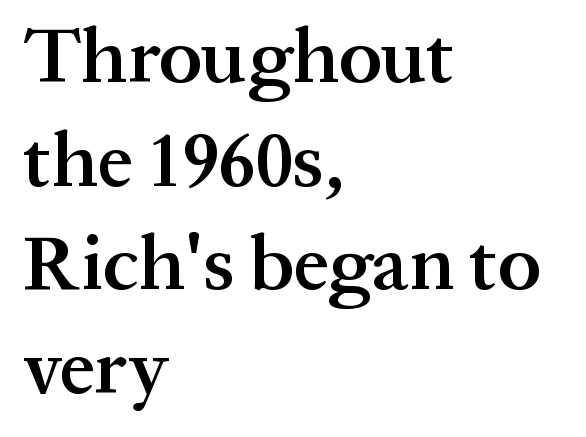
The image shows 78 px semibold serif type, upright; set left-aligned, normal line spacing (1.33x), normal letter spacing, not underlined; medium stroke contrast and a medium x-height.
